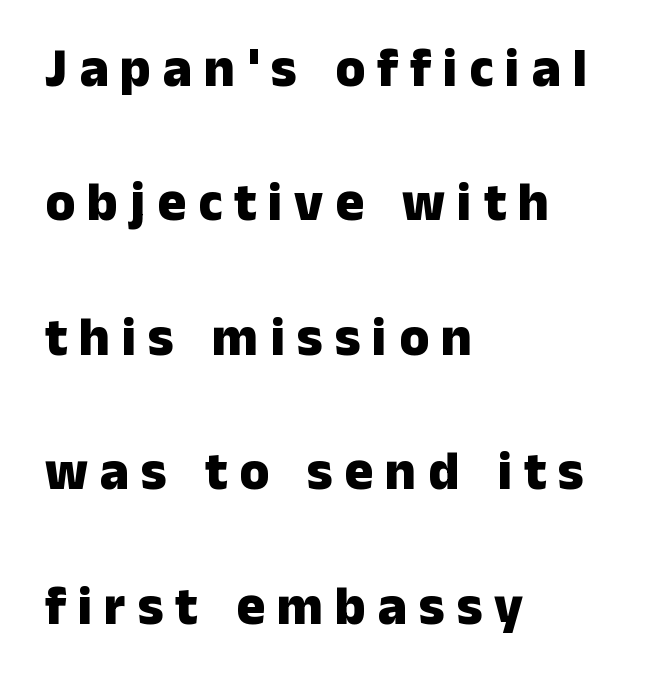
{"serif": "no", "italic": "no", "bold": "yes", "weight": "heavy", "width": "normal", "stroke_contrast": "low", "x_height": "medium", "monospaced": "no", "underline": "no", "align": "left", "line_spacing": "loose", "line_spacing_ratio": 2.49, "letter_spacing": "wide", "letter_spacing_em": 0.22, "glyph_px": 54}
